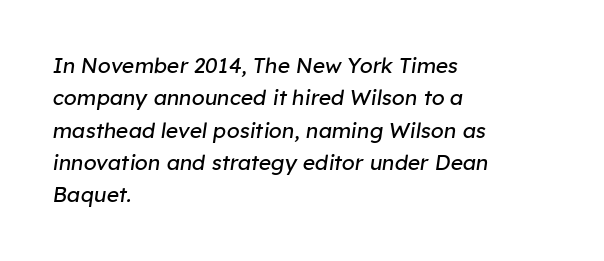
Q: Is the text bold? A: No.
Q: Is the text italic (slanted)? A: Yes, it leans right by about 8 degrees.
Q: Is the text underlined? A: No.
Q: How is the paragraph aligned? A: Left-aligned.
Q: Is the spacing between letters normal or unusually wide? A: Normal.
Q: Is the spacing between lines tight, normal or loose? A: Normal.
